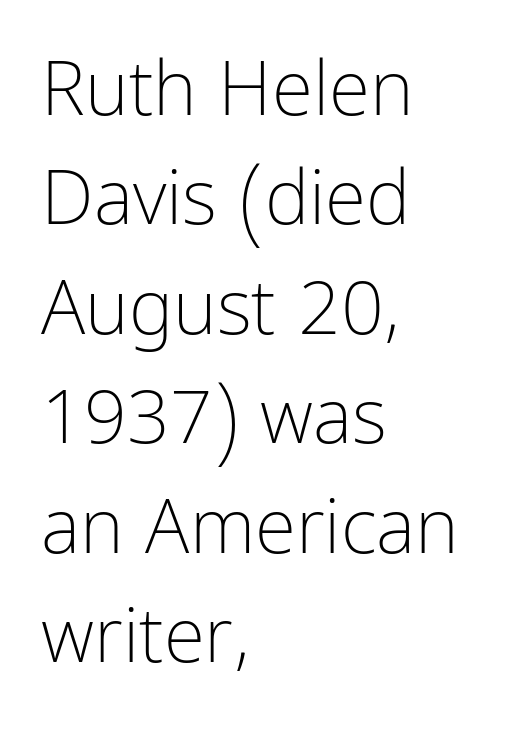
{"serif": "no", "italic": "no", "bold": "no", "weight": "light", "width": "condensed", "stroke_contrast": "low", "x_height": "medium", "monospaced": "no", "underline": "no", "align": "left", "line_spacing": "normal", "line_spacing_ratio": 1.46, "letter_spacing": "normal", "letter_spacing_em": 0.0, "glyph_px": 75}
